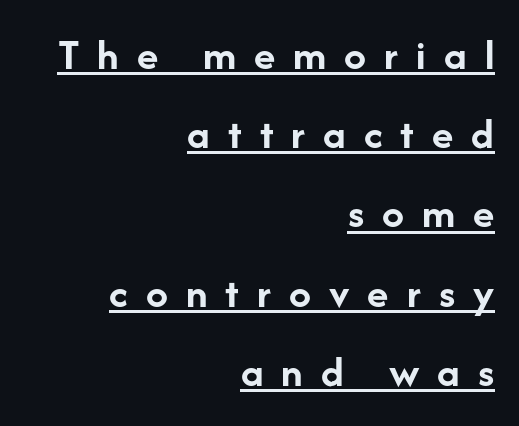
The image shows 44 px semibold sans-serif type, upright; set right-aligned, line spacing 1.8x, unusually wide letter spacing (+0.41 em), underlined; low stroke contrast and a medium x-height.
